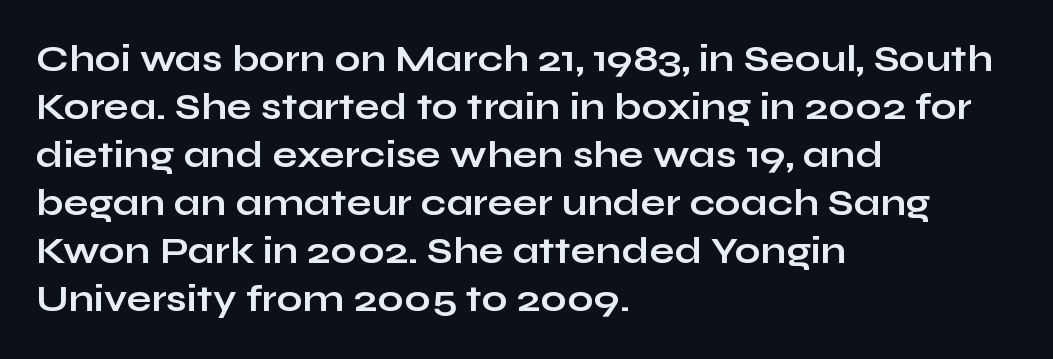
Q: Is the text bold? A: Yes.
Q: Is the text italic (slanted)? A: No, it is upright.
Q: Is the typeface a serif or a sans-serif typeface? A: Sans-serif.
Q: Is the text underlined? A: No.
Q: How is the paragraph aligned? A: Left-aligned.
Q: Is the spacing between letters normal or unusually wide? A: Normal.
Q: Is the spacing between lines tight, normal or loose? A: Normal.
Q: Width (condensed, normal, or wide)? A: Wide.
Q: Stroke contrast? A: Low.
Q: x-height? A: Medium.
Q: Monospaced? A: No.
